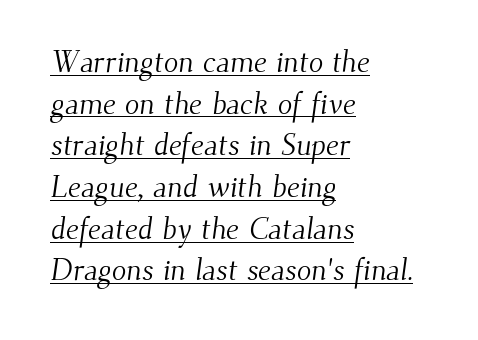
A light-to-regular cut is what we see here. Check where the strokes stop: tiny serifs finish them off. Evenly set lines give the paragraph a standard silhouette. In terms of letterspacing, this is plain default setting.
